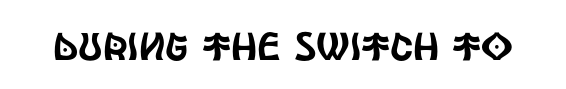
The rendering uses natural spacing where letterforms have individual widths. This sample uses plain, unmodified letter spacing. The glyphs in this specimen are sans serif. Characters remain perfectly vertical along every line. The space beneath each line is pristine and unruled.
